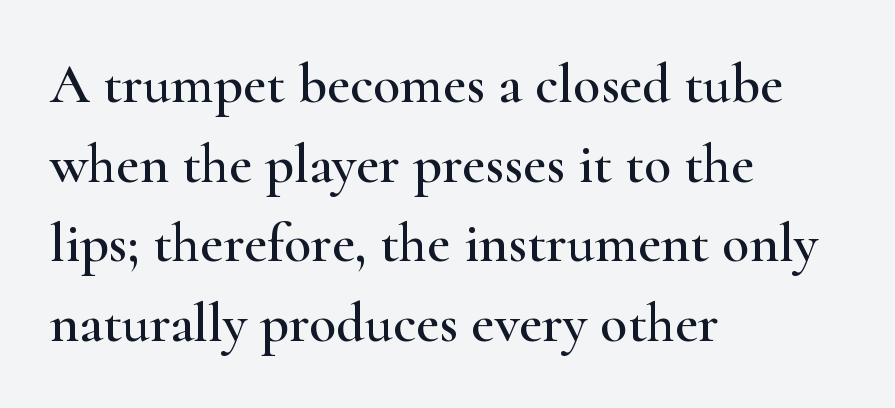
Q: Is the text italic (slanted)? A: No, it is upright.
Q: Is the typeface a serif or a sans-serif typeface? A: Serif.
Q: Is the text underlined? A: No.
Q: How is the paragraph aligned? A: Left-aligned.
Q: Is the spacing between letters normal or unusually wide? A: Normal.
Q: Is the spacing between lines tight, normal or loose? A: Normal.
Q: Width (condensed, normal, or wide)? A: Wide.
Q: Stroke contrast? A: High.
Q: x-height? A: Small.
Q: Monospaced? A: No.
